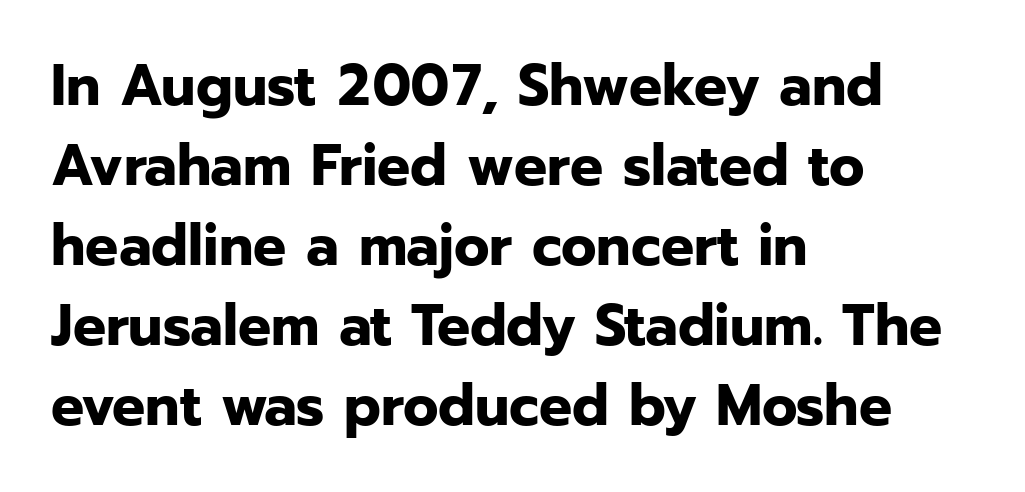
The image shows 58 px bold sans-serif type, upright; set left-aligned, normal line spacing (1.38x), normal letter spacing, not underlined; low stroke contrast and a medium x-height.
